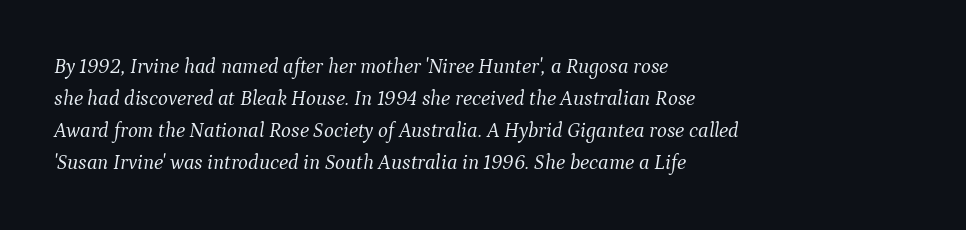
{"italic": "yes", "lean": "right", "slant_degrees": 9, "bold": "no", "underline": "no", "align": "left", "line_spacing": "normal", "line_spacing_ratio": 1.53, "letter_spacing": "normal", "letter_spacing_em": 0.0, "glyph_px": 21}
